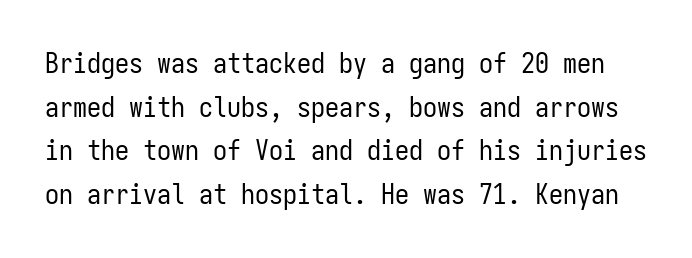
{"serif": "no", "italic": "no", "bold": "no", "weight": "regular", "width": "condensed", "stroke_contrast": "low", "x_height": "medium", "monospaced": "yes", "underline": "no", "line_spacing": "normal", "line_spacing_ratio": 1.56, "letter_spacing": "normal", "letter_spacing_em": 0.0, "glyph_px": 28}
